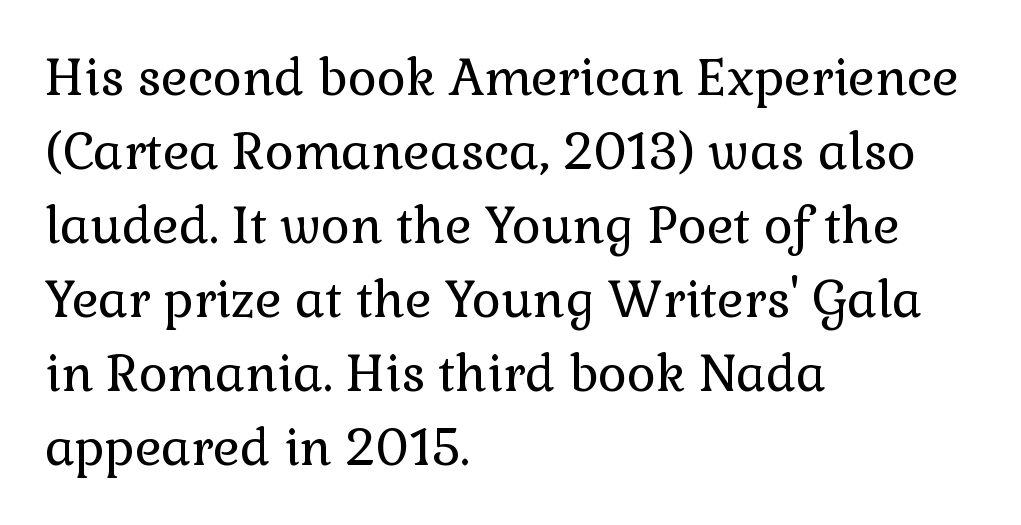
The image shows 50 px regular-weight serif type, upright; set left-aligned, normal line spacing (1.48x), normal letter spacing, not underlined; a medium x-height.
